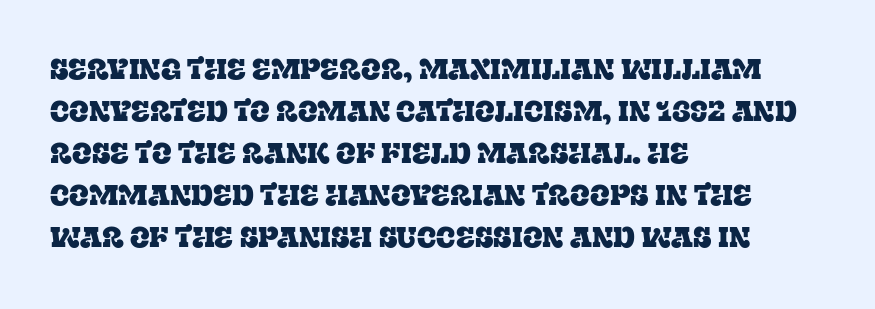
Q: Is the text italic (slanted)? A: No, it is upright.
Q: Is the typeface a serif or a sans-serif typeface? A: Serif.
Q: Is the text underlined? A: No.
Q: How is the paragraph aligned? A: Left-aligned.
Q: Is the spacing between letters normal or unusually wide? A: Normal.
Q: Is the spacing between lines tight, normal or loose? A: Normal.
Q: Width (condensed, normal, or wide)? A: Normal.
Q: Stroke contrast? A: Low.
Q: x-height? A: Large.
Q: Monospaced? A: No.
